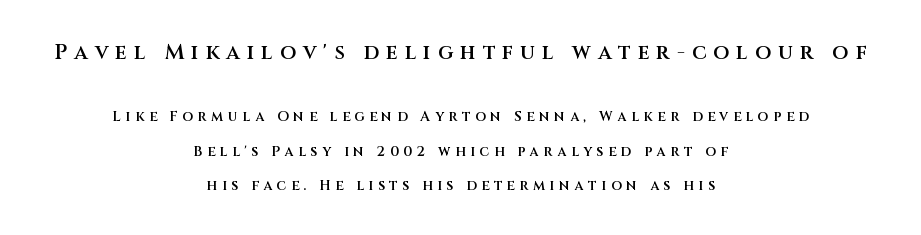
{"italic": "no", "bold": "semi", "underline": "no", "align": "center", "line_spacing": "loose", "line_spacing_ratio": 2.48, "letter_spacing": "wide", "letter_spacing_em": 0.33, "larger_block": "first", "size_ratio": 1.5, "glyph_px": 21}
